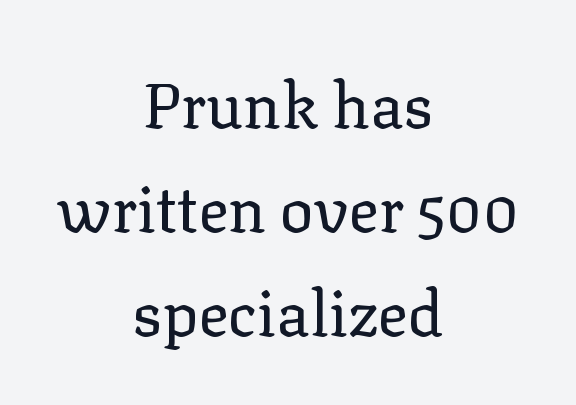
{"serif": "yes", "italic": "no", "bold": "no", "weight": "regular", "width": "normal", "stroke_contrast": "low", "x_height": "medium", "monospaced": "no", "underline": "no", "align": "center", "line_spacing": "normal", "line_spacing_ratio": 1.65, "letter_spacing": "normal", "letter_spacing_em": 0.0, "glyph_px": 63}
